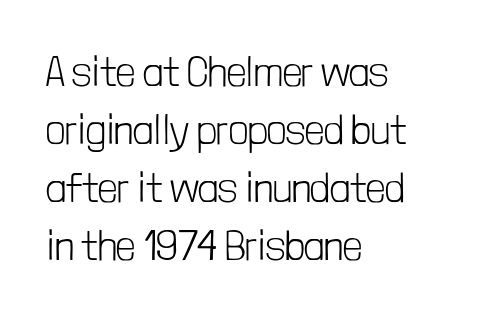
The image shows 42 px light, condensed sans-serif type, upright; set left-aligned, normal line spacing (1.38x), normal letter spacing, not underlined; low stroke contrast and a medium x-height.
